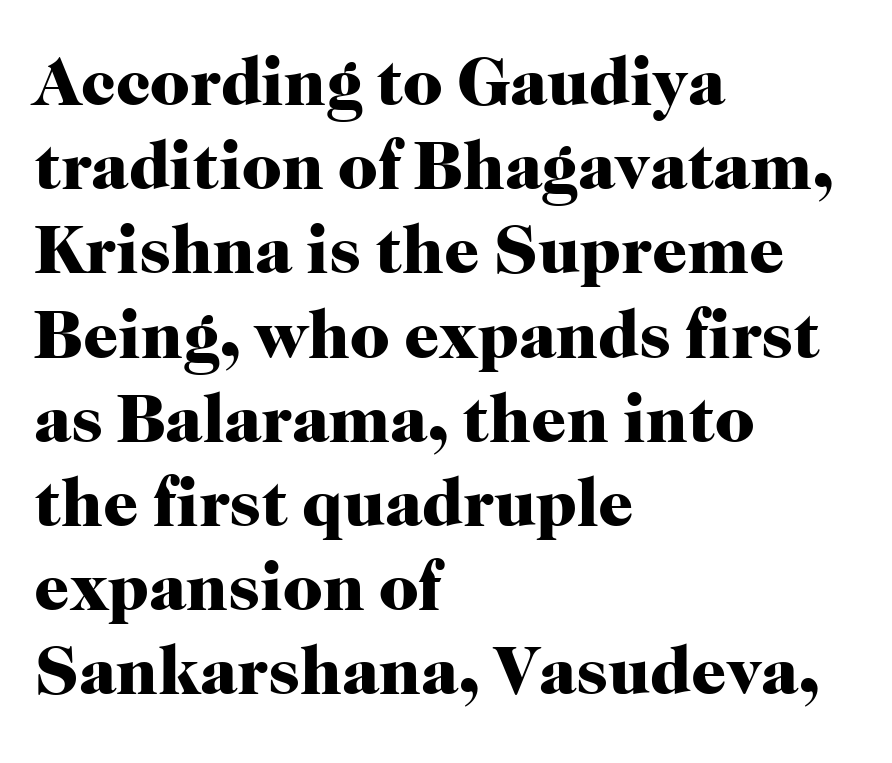
{"serif": "yes", "italic": "no", "bold": "yes", "weight": "heavy", "width": "normal", "stroke_contrast": "high", "x_height": "medium", "monospaced": "no", "underline": "no", "align": "left", "line_spacing_ratio": 1.22, "letter_spacing": "normal", "letter_spacing_em": 0.0, "glyph_px": 69}
